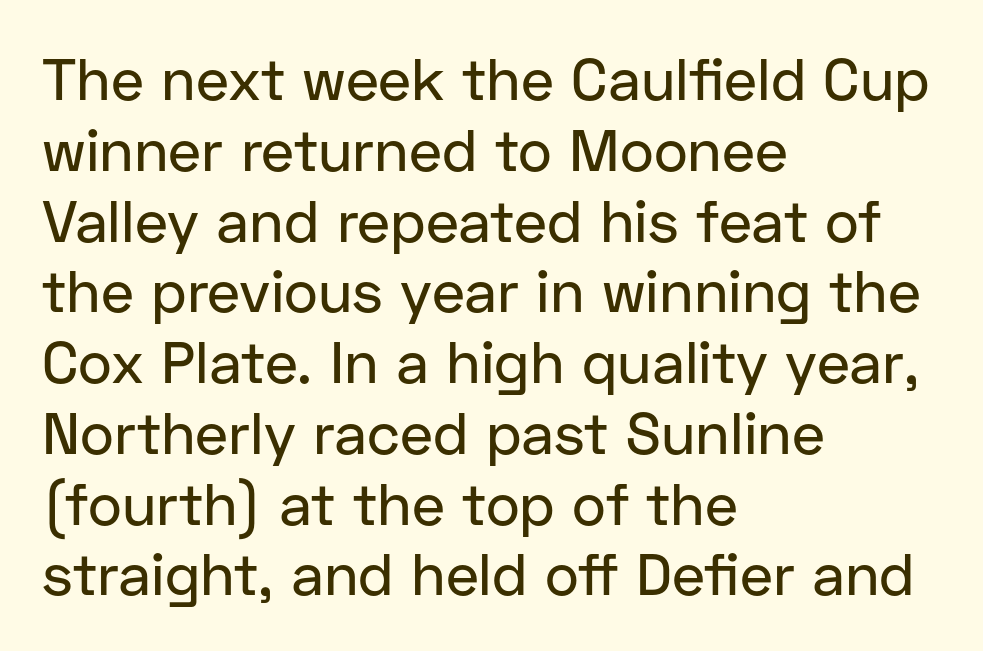
Q: Is the text italic (slanted)? A: No, it is upright.
Q: Is the typeface a serif or a sans-serif typeface? A: Sans-serif.
Q: Is the text underlined? A: No.
Q: How is the paragraph aligned? A: Left-aligned.
Q: Is the spacing between letters normal or unusually wide? A: Normal.
Q: Width (condensed, normal, or wide)? A: Normal.
Q: Stroke contrast? A: Low.
Q: x-height? A: Medium.
Q: Monospaced? A: No.
